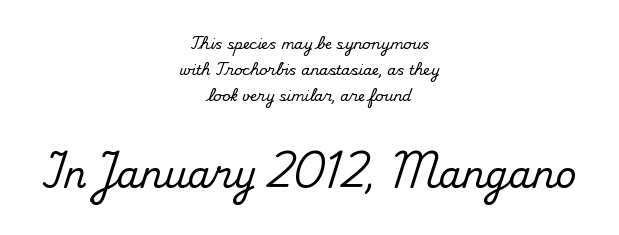
The image shows 36 px serif type; set centered, line spacing 1.87x, normal letter spacing, not underlined; the second (bottom) block is 2.57x larger; medium stroke contrast and a small x-height.
